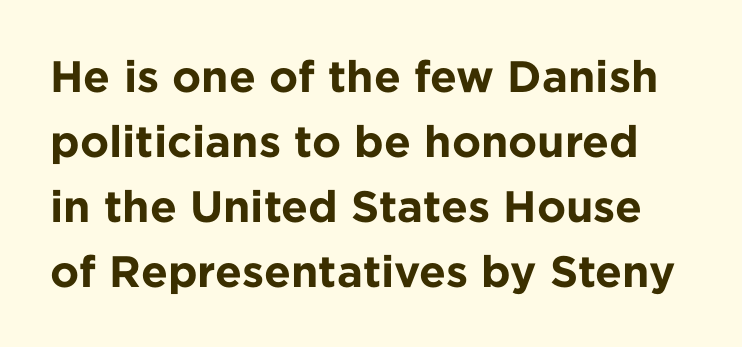
The image shows 44 px bold sans-serif type, upright; set normal line spacing (1.48x), normal letter spacing, not underlined; low stroke contrast and a medium x-height.
